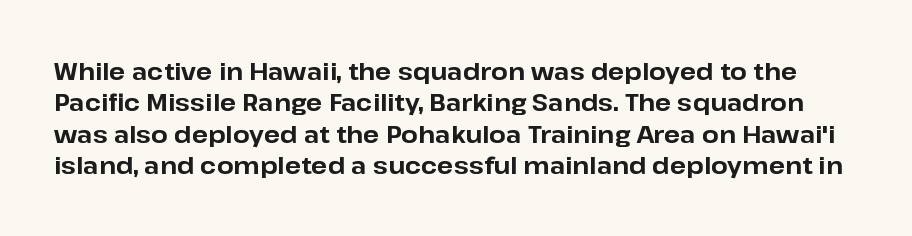
Q: Is the text bold? A: Yes.
Q: Is the text italic (slanted)? A: No, it is upright.
Q: Is the text underlined? A: No.
Q: Is the spacing between letters normal or unusually wide? A: Normal.
Q: Is the spacing between lines tight, normal or loose? A: Normal.
